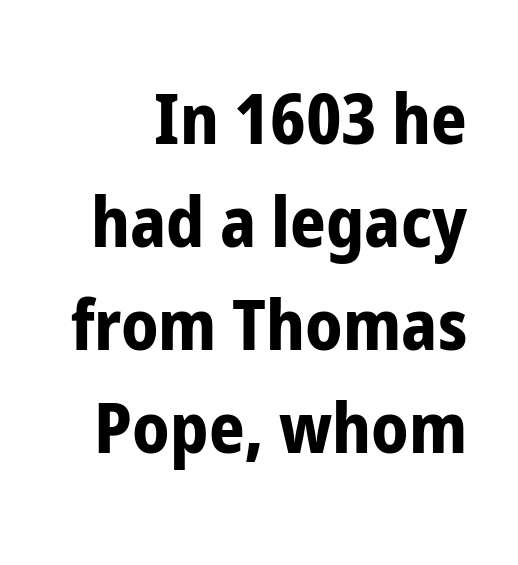
The rendering shows plain stroke endings on the letterforms — a sans-serif design. Letters rest on an invisible, unmarked baseline. Style check: upright. The rendering uses a moderate line-height, typical for paragraphs.
